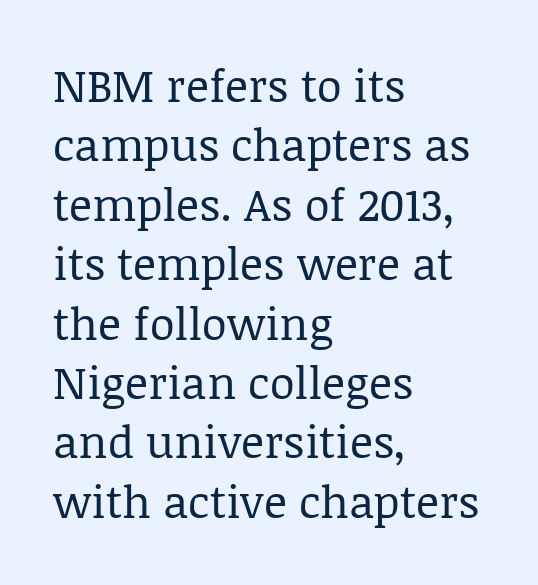
Honestly, the row spacing looks completely unremarkable. The letters carry serifs — small finishing strokes at the ends of their stems. The rendering keeps characters at their native spacing. Vertical stems look standard width or narrower in stroke. Each letter keeps its own natural width here, so spacing adapts to shape. Nobody drew a line under any word here.
